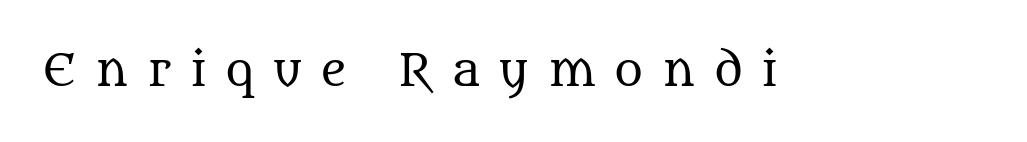
The image shows 44 px regular-weight serif type, upright; set unusually wide letter spacing (+0.43 em), not underlined; medium stroke contrast and a large x-height.
